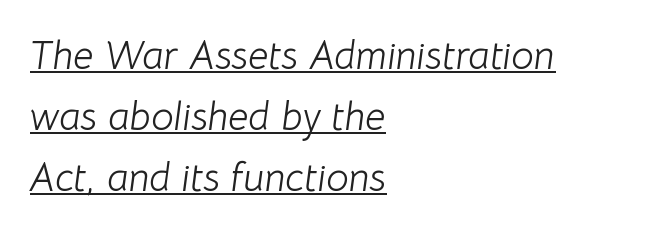
{"italic": "yes", "lean": "right", "slant_degrees": 8, "bold": "no", "weight": "light", "width": "normal", "stroke_contrast": "low", "x_height": "medium", "monospaced": "no", "underline": "yes", "align": "left", "line_spacing": "normal", "line_spacing_ratio": 1.53, "letter_spacing": "normal", "letter_spacing_em": 0.0, "glyph_px": 40}
